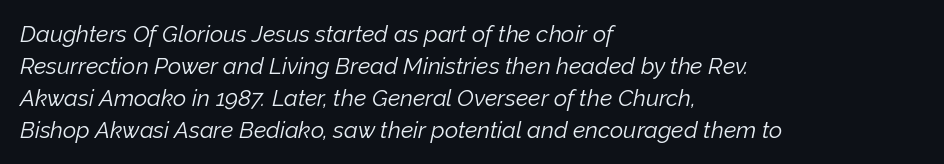
These lines stack with their left ends in a neat column. Think standard paragraph weight, or any step lighter than that. Here the glyphs are tracked normally, forming tight word shapes. This rendering features lettering with no underline. Notice how descenders clear the ascenders below comfortably — that's standard leading. The text carries the slant typical of an italic or oblique font.
